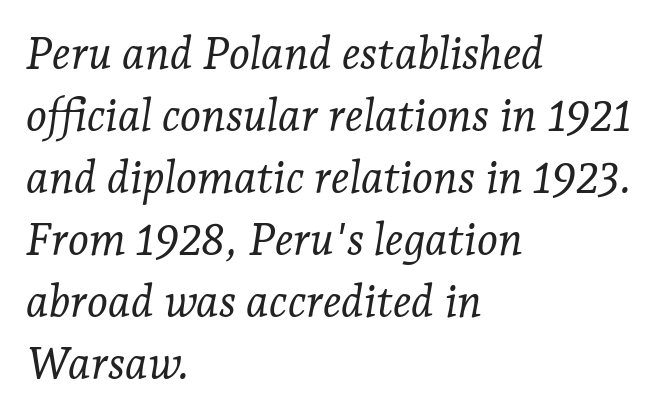
The image shows 45 px light serif type, italic (leaning right); set left-aligned, normal line spacing (1.38x), normal letter spacing, not underlined; low stroke contrast and a medium x-height.
